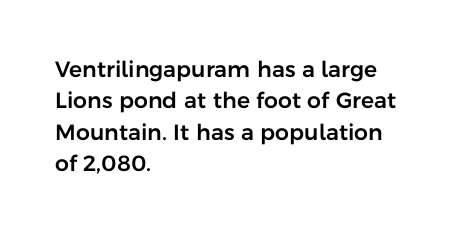
Quick note: underline off. Interline gaps are of average width in this sample. Notice how the stems are strictly vertical — no italics here. How are the letters spaced? Ordinarily, with no added tracking. The lines are quadded left.
